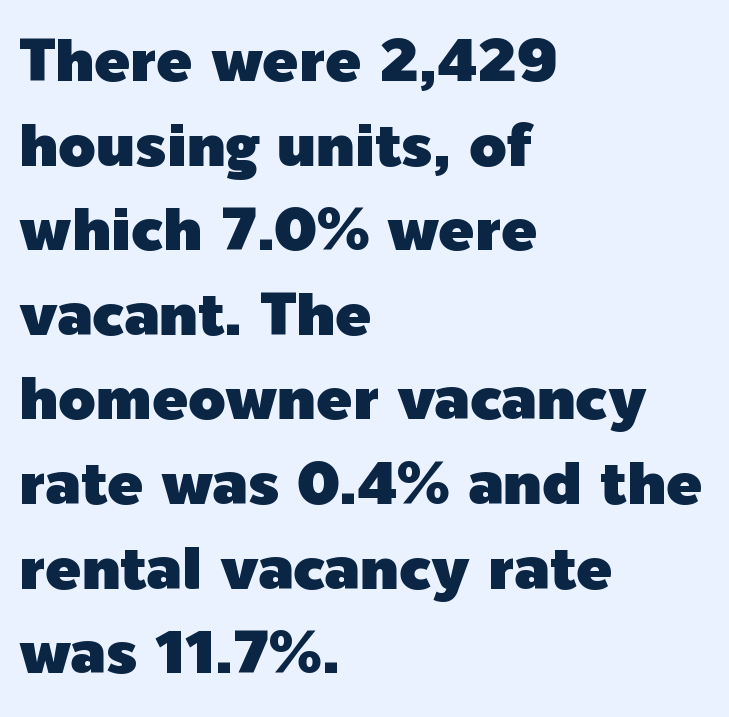
The image shows 60 px sans-serif type, upright; set left-aligned, normal line spacing (1.41x), normal letter spacing, not underlined; a medium x-height.
